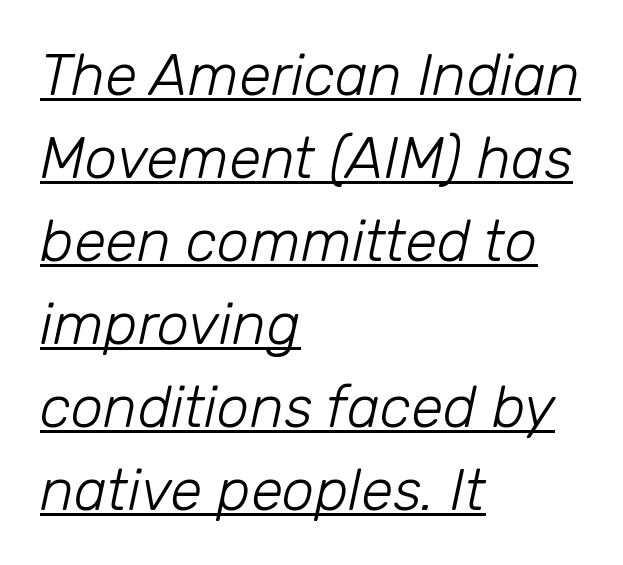
Leading matches the norm, producing a regular column. No chunkiness to these letters — they're not bold. A rule runs beneath these lines of type. The face used here is proportionally spaced, like ordinary book or web type.
